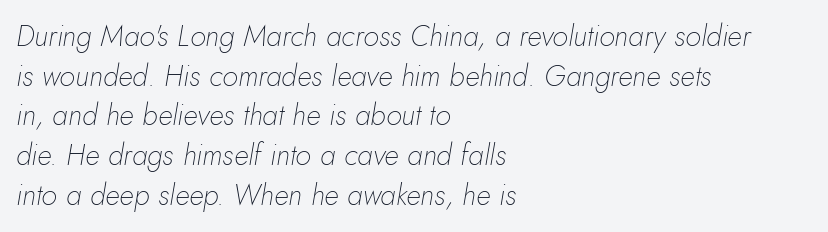
Q: Is the text bold? A: No.
Q: Is the text italic (slanted)? A: Yes, it leans right by about 10 degrees.
Q: Is the text underlined? A: No.
Q: How is the paragraph aligned? A: Left-aligned.
Q: Is the spacing between letters normal or unusually wide? A: Normal.
Q: Is the spacing between lines tight, normal or loose? A: Normal.
Q: Width (condensed, normal, or wide)? A: Normal.
Q: Stroke contrast? A: Low.
Q: x-height? A: Small.
Q: Monospaced? A: No.
